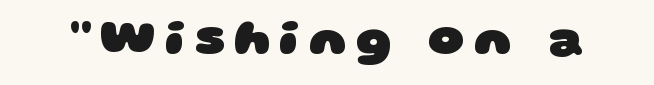
{"serif": "no", "bold": "yes", "weight": "heavy", "width": "wide", "stroke_contrast": "low", "x_height": "large", "monospaced": "no", "underline": "no", "glyph_px": 50}
